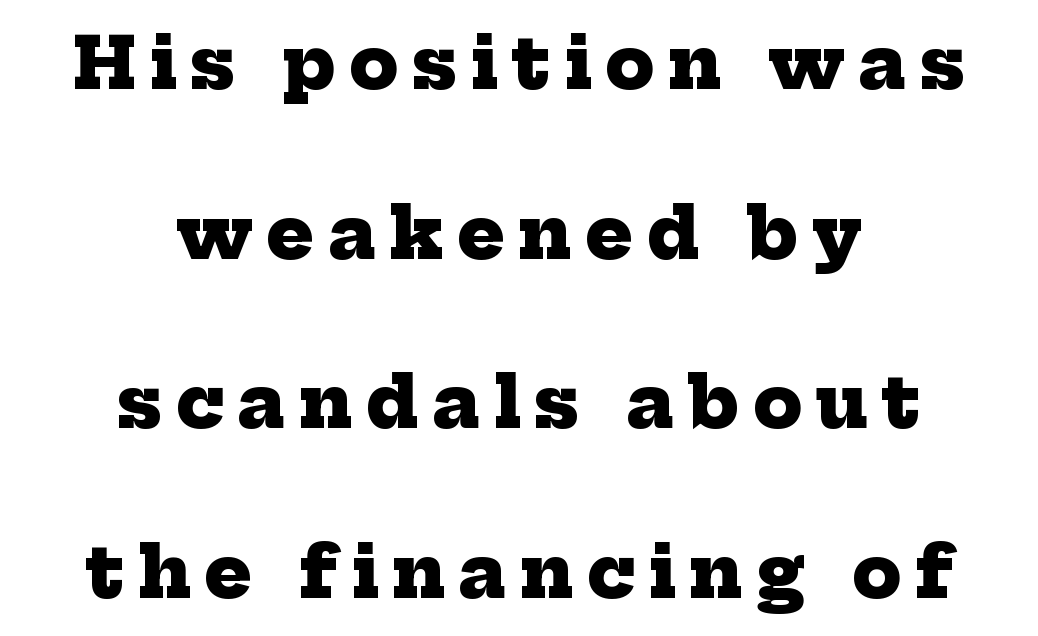
Q: Is the text bold? A: Yes.
Q: Is the typeface a serif or a sans-serif typeface? A: Serif.
Q: Is the text underlined? A: No.
Q: How is the paragraph aligned? A: Centered.
Q: Is the spacing between lines tight, normal or loose? A: Loose.
Q: Width (condensed, normal, or wide)? A: Normal.
Q: Stroke contrast? A: Low.
Q: x-height? A: Medium.
Q: Monospaced? A: No.
